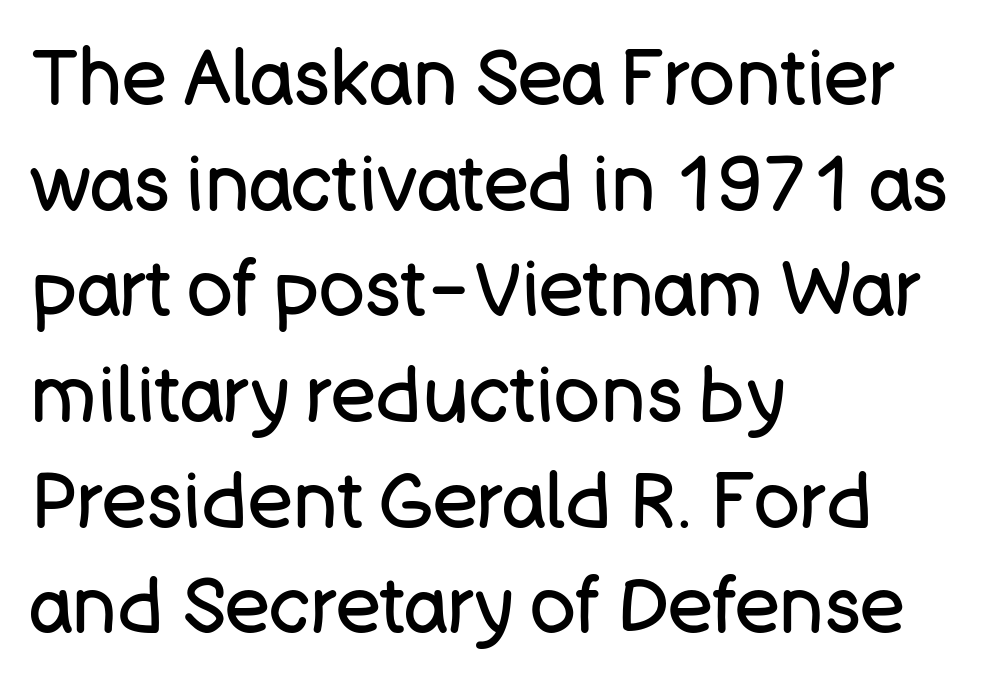
Glyph-to-glyph distance matches everyday printed text. Serif or sans? Sans — the stroke terminals are bare. Vertically, the passage feels balanced, rows spaced as you'd expect. Do the letters lean? They stand straight. The space directly below the letters is spotless. The rendering uses natural spacing where letterforms have individual widths.
